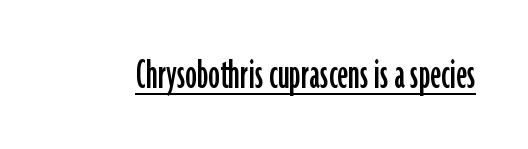
The image shows 46 px condensed sans-serif type, upright; set normal letter spacing, underlined; low stroke contrast and a medium x-height.
